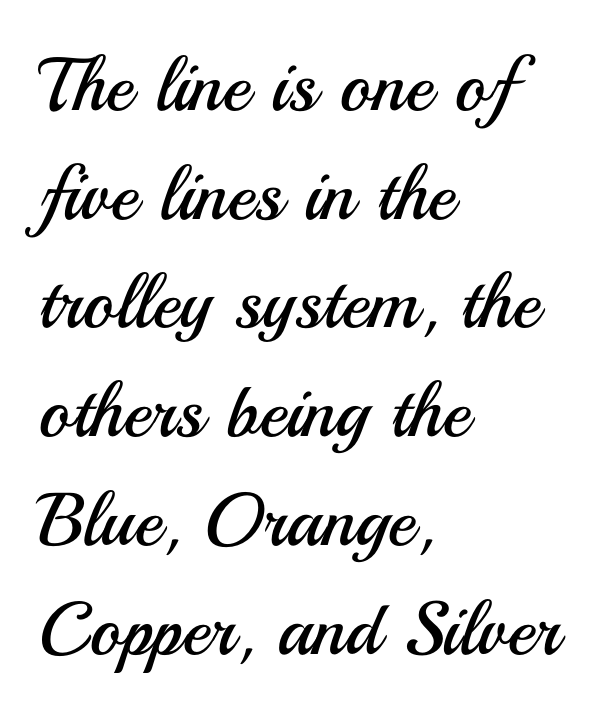
Spacing verdict: proportional, widths tailored to each character. Compared with typical paragraphs, the rows here are spaced about the same. The typesetting does not lean heavy: it is not bold. The type family on display is of the sans-serif kind. Unmarked baselines from the first word to the last.
